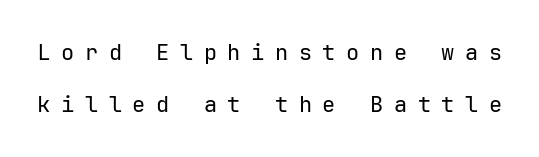
Q: Is the text bold? A: No.
Q: Is the text italic (slanted)? A: No, it is upright.
Q: Is the text underlined? A: No.
Q: Is the spacing between letters normal or unusually wide? A: Unusually wide.
Q: Is the spacing between lines tight, normal or loose? A: Loose.
